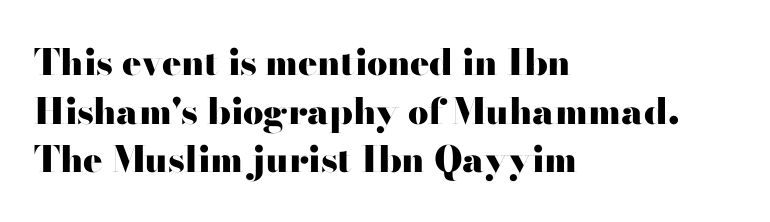
{"serif": "no", "italic": "no", "bold": "yes", "weight": "heavy", "width": "wide", "stroke_contrast": "high", "x_height": "small", "monospaced": "no", "underline": "no", "align": "left", "line_spacing": "normal", "line_spacing_ratio": 1.35, "letter_spacing": "normal", "letter_spacing_em": 0.0, "glyph_px": 36}
